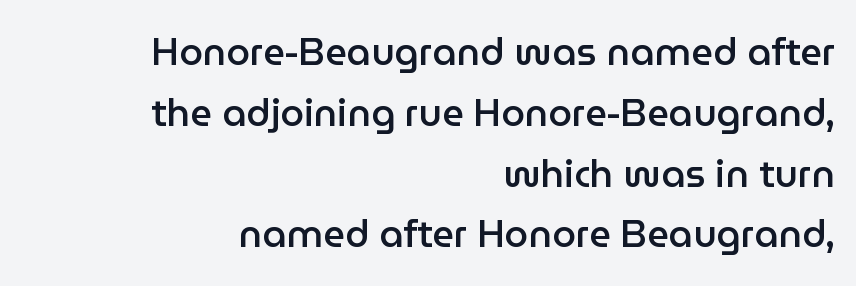
{"serif": "no", "italic": "no", "bold": "semi", "weight": "semibold", "width": "normal", "stroke_contrast": "low", "x_height": "medium", "monospaced": "no", "underline": "no", "align": "right", "line_spacing": "normal", "line_spacing_ratio": 1.6, "letter_spacing": "normal", "letter_spacing_em": 0.0, "glyph_px": 38}
